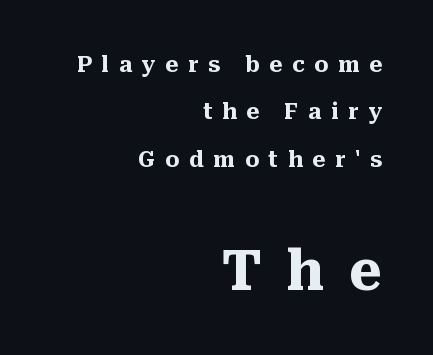
The image shows 56 px heavy serif type, upright; set right-aligned, loose line spacing (2.15x), unusually wide letter spacing (+0.44 em), not underlined; the second (bottom) block is 2.55x larger; medium stroke contrast and a medium x-height.
